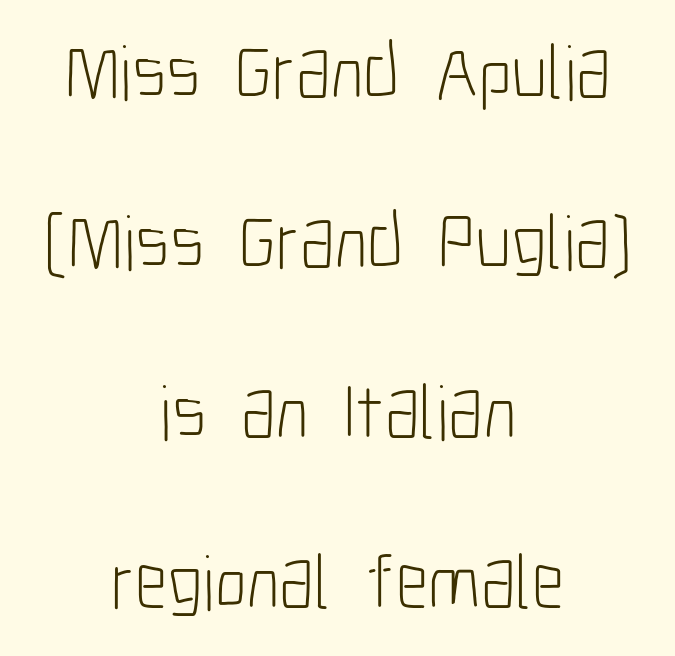
Lines of text with bare space underneath. The axis of the letterforms is exactly vertical. The weight tops out at a normal text grade. The passage shown is typed in a proportional face where columns would drift. Alignment: centered.
